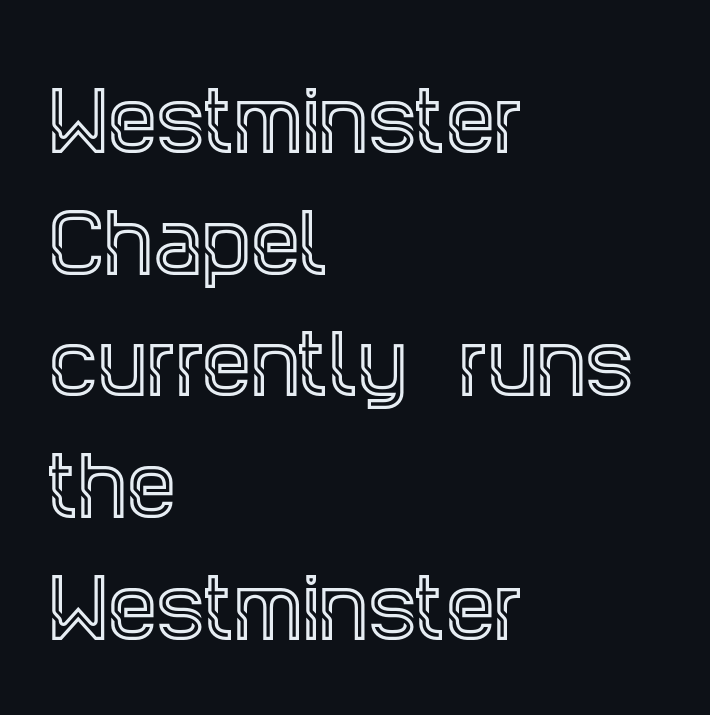
Horizontally, the lines are justified to the leading edge only. Typographically, this falls in the serif category. This is roman type, the default non-slanted kind. Tracking value appears to be zero — textbook default spacing.
